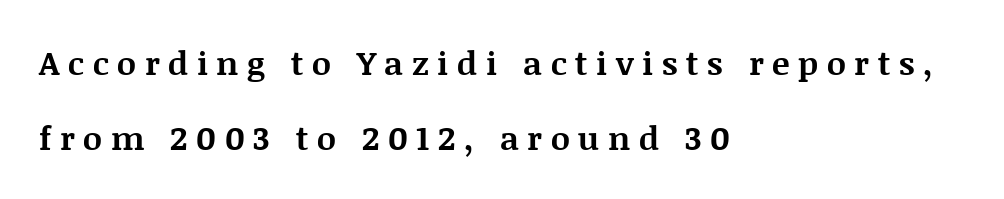
All the whitespace from short lines collects on the right. Beneath every word, the page is bare. You could fit nearly another row in the gap between these rows. A serif font was chosen for this passage.
